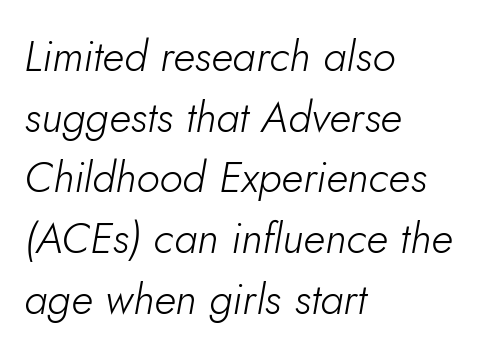
Q: Is the text bold? A: No.
Q: Is the text italic (slanted)? A: Yes, it leans right by about 5 degrees.
Q: Is the text underlined? A: No.
Q: How is the paragraph aligned? A: Left-aligned.
Q: Is the spacing between letters normal or unusually wide? A: Normal.
Q: Is the spacing between lines tight, normal or loose? A: Normal.
Q: Width (condensed, normal, or wide)? A: Normal.
Q: Stroke contrast? A: Low.
Q: x-height? A: Small.
Q: Monospaced? A: No.
